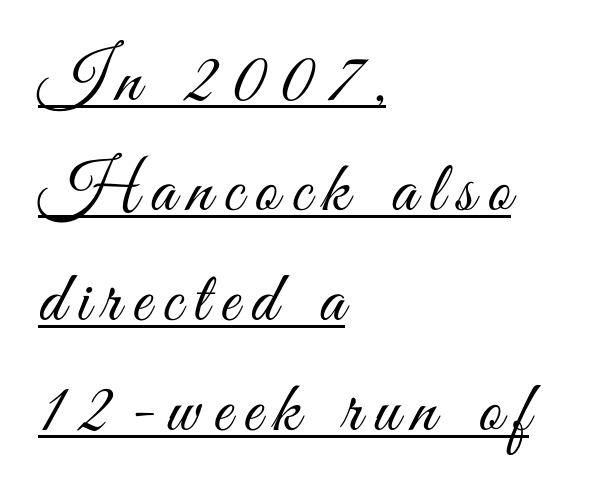
The image shows 72 px light, condensed sans-serif type; set left-aligned, normal line spacing (1.53x), underlined; medium stroke contrast and a small x-height.
